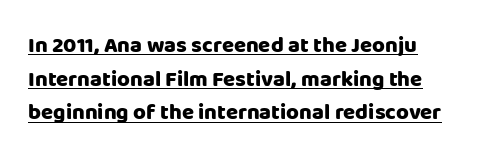
{"italic": "no", "bold": "yes", "underline": "yes", "line_spacing": "normal", "line_spacing_ratio": 1.53, "letter_spacing": "normal", "letter_spacing_em": 0.0, "glyph_px": 22}
